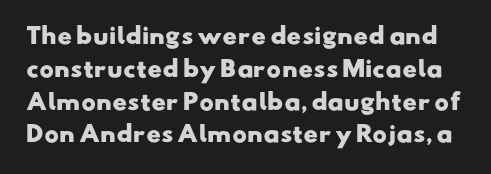
Q: Is the text bold? A: Yes.
Q: Is the text underlined? A: No.
Q: Is the spacing between letters normal or unusually wide? A: Normal.
Q: Is the spacing between lines tight, normal or loose? A: Normal.
